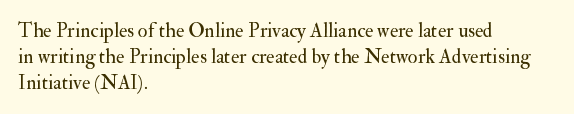
The image shows 20 px text type, upright; set left-aligned, normal line spacing (1.29x), normal letter spacing, not underlined.
